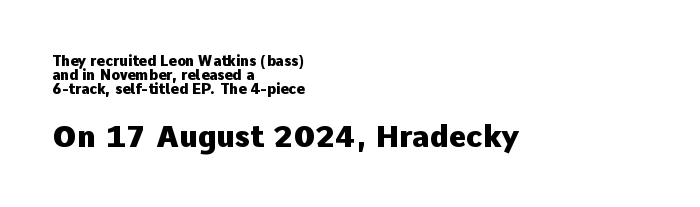
Q: Is the text bold? A: Yes.
Q: Is the text italic (slanted)? A: No, it is upright.
Q: Is the typeface a serif or a sans-serif typeface? A: Sans-serif.
Q: Is the text underlined? A: No.
Q: How is the paragraph aligned? A: Left-aligned.
Q: Is the spacing between letters normal or unusually wide? A: Normal.
Q: Is the spacing between lines tight, normal or loose? A: Tight.
Q: Which block of text is set in a larger size, the first (top) or the second (bottom)? A: The second (bottom) one.
Q: Width (condensed, normal, or wide)? A: Normal.
Q: Stroke contrast? A: Low.
Q: x-height? A: Medium.
Q: Monospaced? A: No.
